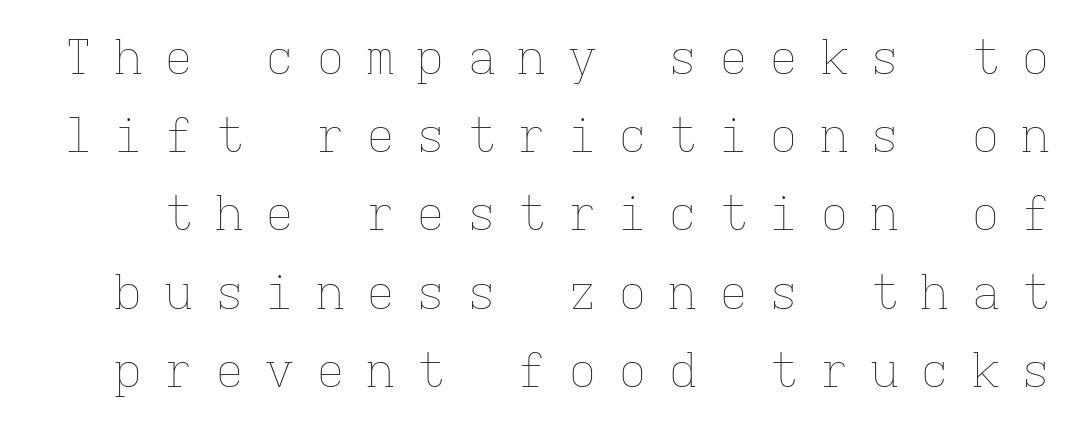
{"italic": "no", "bold": "no", "weight": "thin", "width": "normal", "stroke_contrast": "low", "x_height": "medium", "monospaced": "yes", "underline": "no", "line_spacing": "normal", "line_spacing_ratio": 1.63, "letter_spacing": "wide", "letter_spacing_em": 0.45, "glyph_px": 48}
